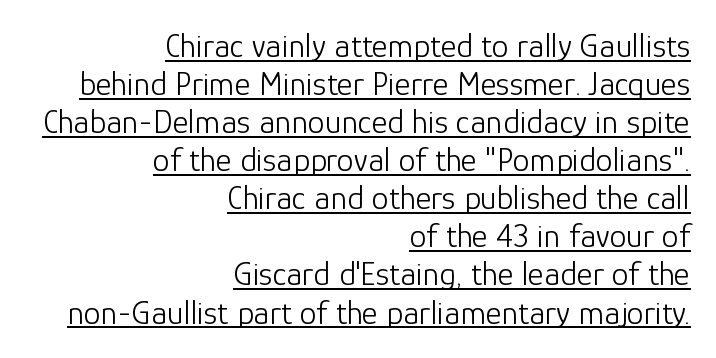
The letters advance in unequal steps, a hallmark of proportional type. Leading: reduced. Typographically, this falls in the sans-serif category. The type sits square on the baseline with zero lean. Line ends are locked; line starts wander.
